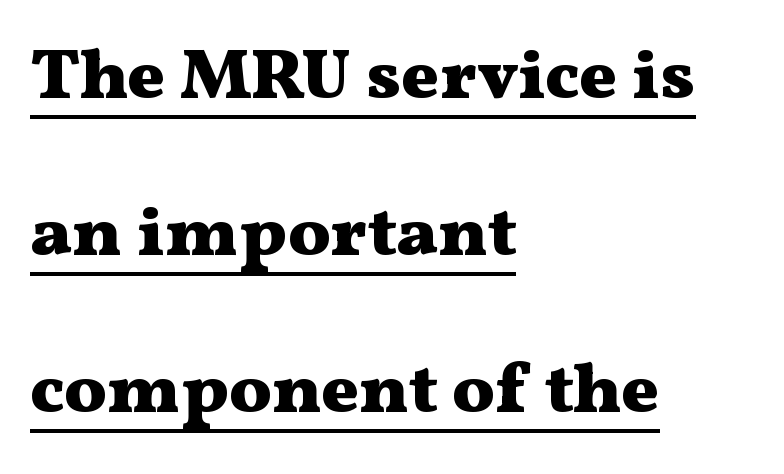
The image shows 71 px heavy, wide serif type, upright; set left-aligned, loose line spacing (2.21x), normal letter spacing, underlined; medium stroke contrast and a medium x-height.
